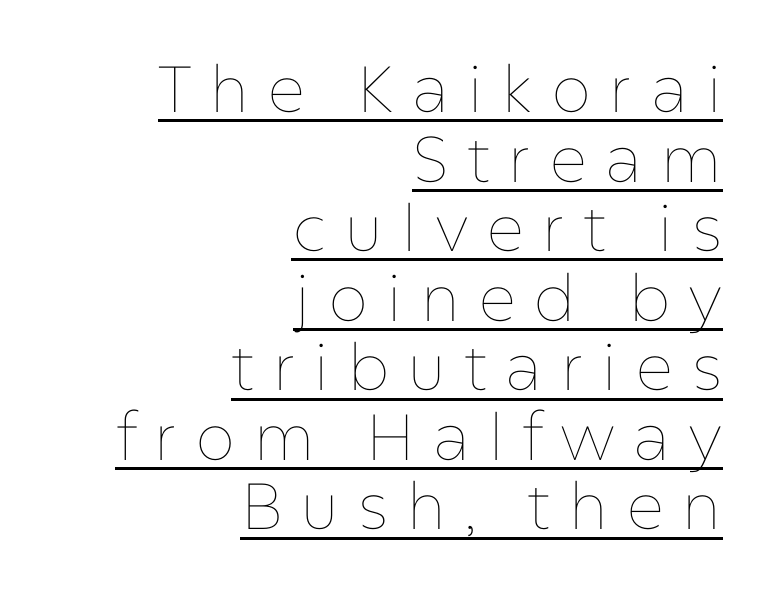
{"italic": "no", "bold": "no", "weight": "thin", "width": "normal", "stroke_contrast": "low", "x_height": "medium", "monospaced": "no", "underline": "yes", "align": "right", "line_spacing": "tight", "line_spacing_ratio": 1.07, "letter_spacing": "wide", "letter_spacing_em": 0.27, "glyph_px": 65}
